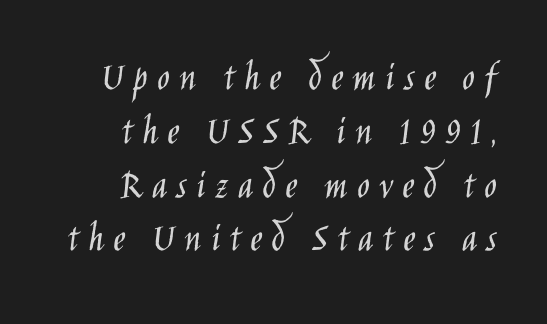
Q: Is the text bold? A: No.
Q: Is the text italic (slanted)? A: Yes.
Q: Is the typeface a serif or a sans-serif typeface? A: Sans-serif.
Q: Is the text underlined? A: No.
Q: How is the paragraph aligned? A: Right-aligned.
Q: Is the spacing between letters normal or unusually wide? A: Unusually wide.
Q: Is the spacing between lines tight, normal or loose? A: Normal.
Q: Width (condensed, normal, or wide)? A: Condensed.
Q: Stroke contrast? A: Low.
Q: x-height? A: Large.
Q: Monospaced? A: No.
